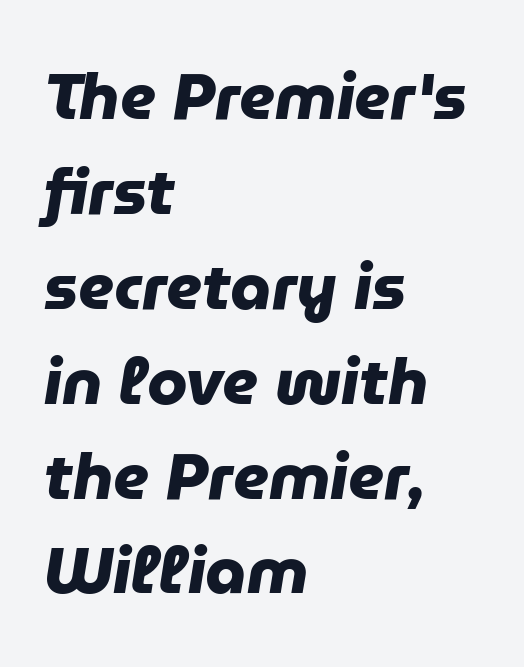
Every row of glyphs begins at an identical x-position on the left. Baseline-to-baseline distance is the conventional proportion of letter height. Proportional: the letters do not fall into vertical columns. The font family rendered here belongs to the sans-serif group. Underline: absent.
